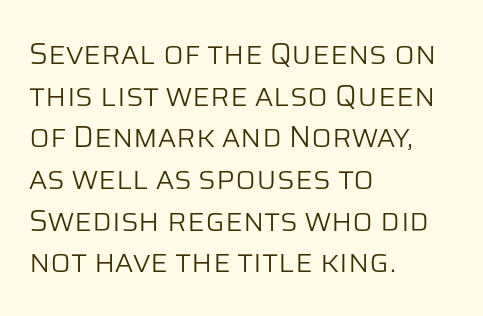
Q: Is the text bold? A: No.
Q: Is the text italic (slanted)? A: No, it is upright.
Q: Is the typeface a serif or a sans-serif typeface? A: Sans-serif.
Q: Is the text underlined? A: No.
Q: How is the paragraph aligned? A: Left-aligned.
Q: Is the spacing between letters normal or unusually wide? A: Normal.
Q: Is the spacing between lines tight, normal or loose? A: Normal.
Q: Width (condensed, normal, or wide)? A: Normal.
Q: Stroke contrast? A: Low.
Q: x-height? A: Large.
Q: Monospaced? A: No.
